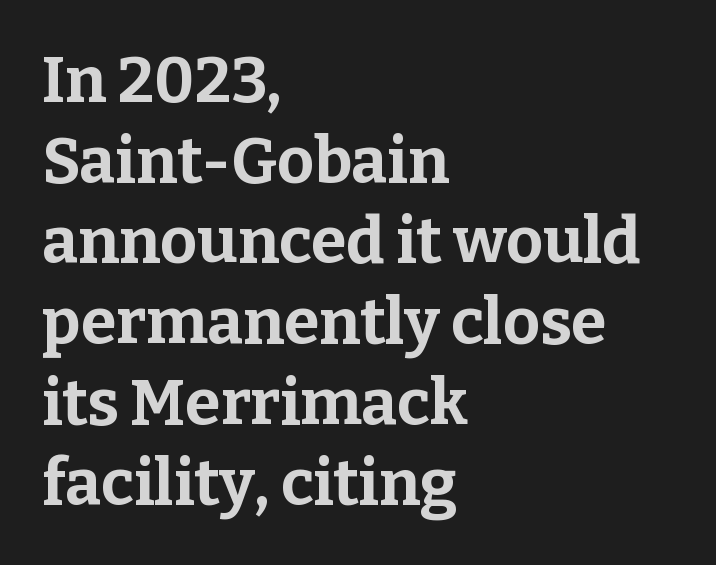
A typesetter would call this leading conventional body-copy spacing. The typography opts for an upright posture over an oblique one. The text was rendered using a seriffed face with decorative stroke endings. Just letters on the line, the space beneath them empty. Chunky letters — that's bold for sure. The letters advance in unequal steps, a hallmark of proportional type.
